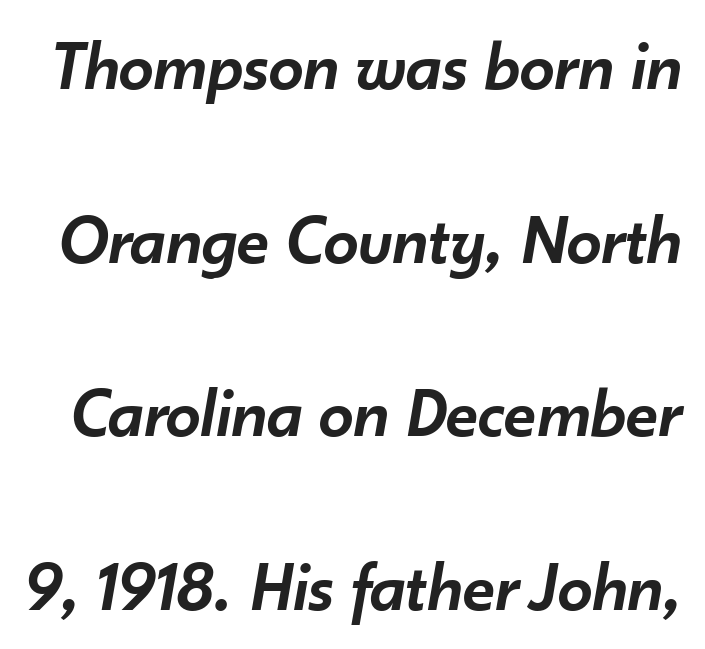
The image shows 70 px semibold type, italic (leaning right); set loose line spacing (2.48x), normal letter spacing, not underlined; low stroke contrast and a small x-height.
